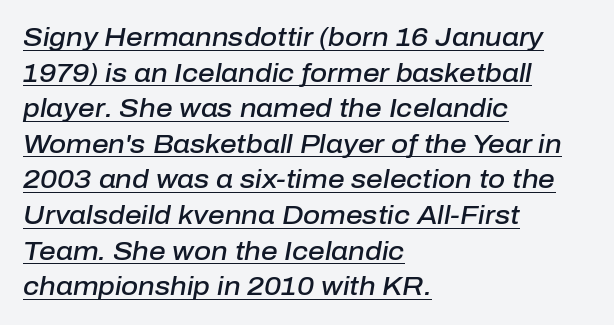
{"italic": "yes", "lean": "right", "slant_degrees": 10, "bold": "semi", "underline": "yes", "align": "left", "line_spacing": "normal", "line_spacing_ratio": 1.37, "letter_spacing": "normal", "letter_spacing_em": 0.0, "glyph_px": 26}
